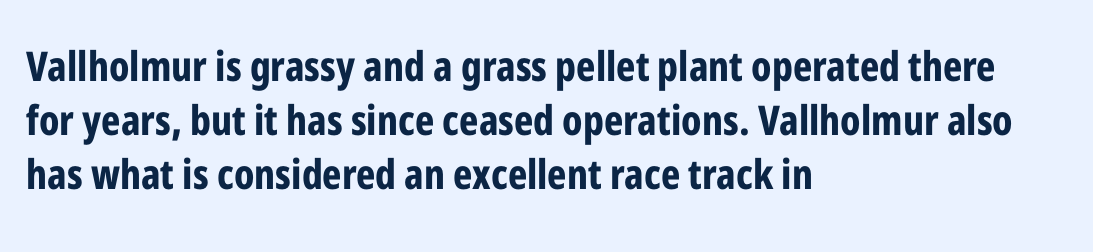
Q: Is the text bold? A: Yes.
Q: Is the text italic (slanted)? A: No, it is upright.
Q: Is the typeface a serif or a sans-serif typeface? A: Sans-serif.
Q: Is the text underlined? A: No.
Q: How is the paragraph aligned? A: Left-aligned.
Q: Is the spacing between letters normal or unusually wide? A: Normal.
Q: Is the spacing between lines tight, normal or loose? A: Normal.
Q: Width (condensed, normal, or wide)? A: Condensed.
Q: Stroke contrast? A: Low.
Q: x-height? A: Medium.
Q: Monospaced? A: No.
